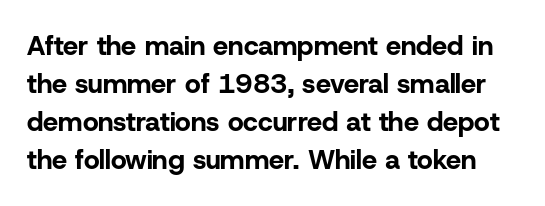
The image shows 27 px bold type, upright; set normal line spacing (1.41x), normal letter spacing, not underlined.
